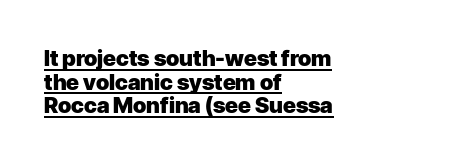
Every word sits above its own underline. Reading down the block, your eye returns to a fixed left position each line. The letters stand straight up with perfectly vertical stems. Bold? Absolutely — the strokes are thick and heavy. Short note: letters normally spaced.
